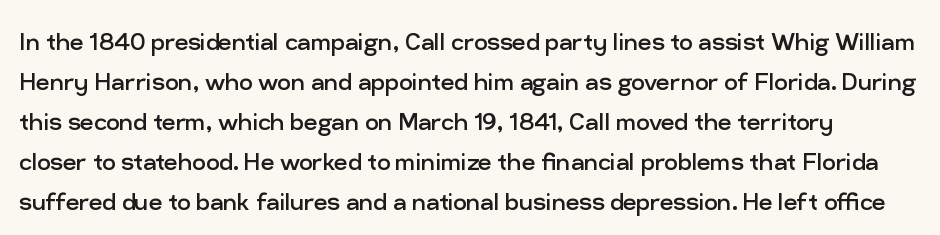
{"serif": "no", "italic": "no", "bold": "no", "weight": "regular", "width": "normal", "stroke_contrast": "low", "x_height": "medium", "monospaced": "no", "underline": "no", "line_spacing": "normal", "line_spacing_ratio": 1.33, "letter_spacing": "normal", "letter_spacing_em": 0.0, "glyph_px": 30}
